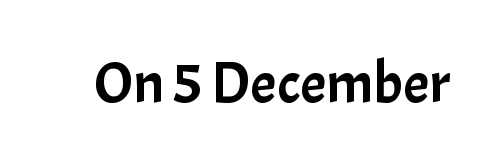
Q: Is the text italic (slanted)? A: No, it is upright.
Q: Is the typeface a serif or a sans-serif typeface? A: Sans-serif.
Q: Is the text underlined? A: No.
Q: Is the spacing between letters normal or unusually wide? A: Normal.
Q: Width (condensed, normal, or wide)? A: Normal.
Q: Stroke contrast? A: Low.
Q: x-height? A: Medium.
Q: Monospaced? A: No.
